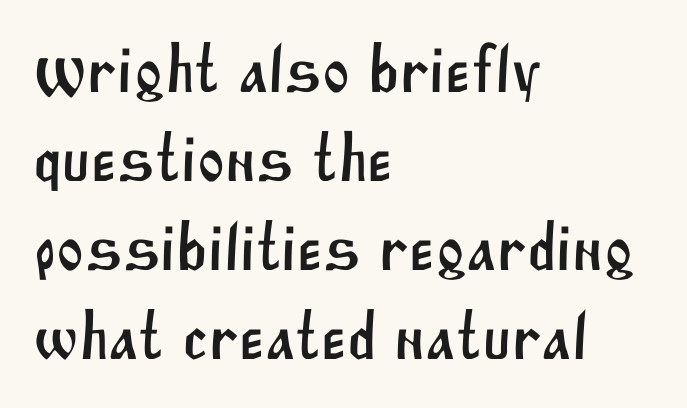
Q: Is the typeface a serif or a sans-serif typeface? A: Sans-serif.
Q: Is the text underlined? A: No.
Q: How is the paragraph aligned? A: Left-aligned.
Q: Is the spacing between letters normal or unusually wide? A: Normal.
Q: Is the spacing between lines tight, normal or loose? A: Normal.
Q: Width (condensed, normal, or wide)? A: Normal.
Q: Stroke contrast? A: Medium.
Q: x-height? A: Large.
Q: Monospaced? A: No.
